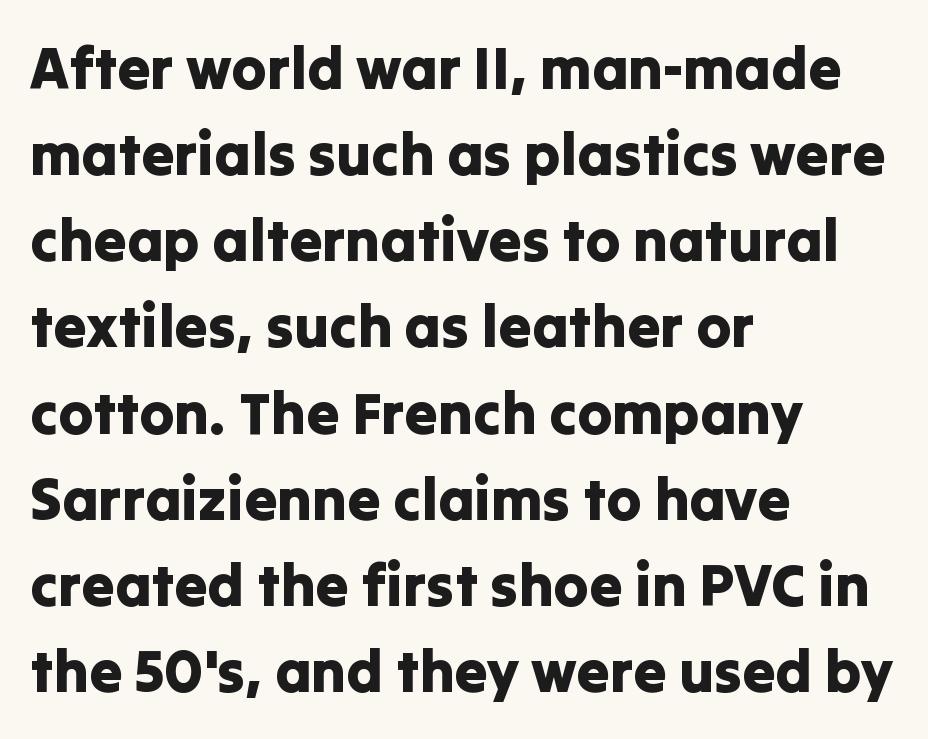
Q: Is the text italic (slanted)? A: No, it is upright.
Q: Is the typeface a serif or a sans-serif typeface? A: Sans-serif.
Q: Is the text underlined? A: No.
Q: How is the paragraph aligned? A: Left-aligned.
Q: Is the spacing between letters normal or unusually wide? A: Normal.
Q: Is the spacing between lines tight, normal or loose? A: Normal.
Q: Width (condensed, normal, or wide)? A: Normal.
Q: Stroke contrast? A: Low.
Q: x-height? A: Medium.
Q: Monospaced? A: No.
